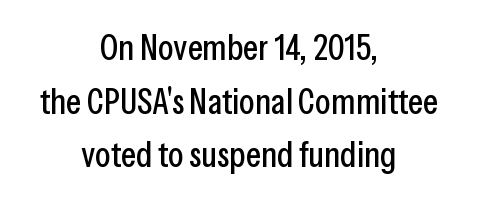
The image shows 36 px condensed sans-serif type, upright; set centered, normal line spacing (1.49x), normal letter spacing, not underlined; low stroke contrast and a medium x-height.
